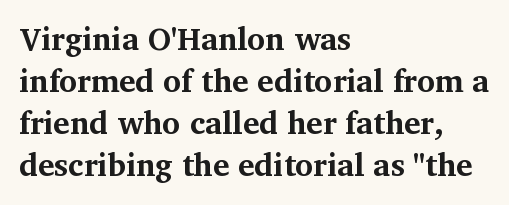
Notice how thick the strokes are: this is what a full bold looks like. The letters sit at their default tracking, neither squeezed nor spread. Horizontal alignment here is leftward, the default for most running prose. These lines are rendered in a variable-pitch font. Whoever set this chose a conventional vertical rhythm.
